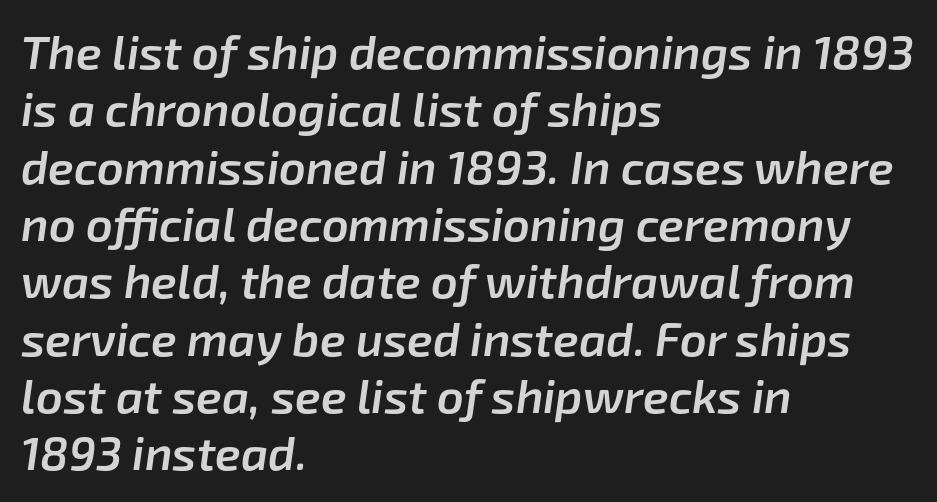
Q: Is the text bold? A: Semi-bold.
Q: Is the text italic (slanted)? A: Yes, it leans right by about 8 degrees.
Q: Is the text underlined? A: No.
Q: How is the paragraph aligned? A: Left-aligned.
Q: Is the spacing between letters normal or unusually wide? A: Normal.
Q: Width (condensed, normal, or wide)? A: Normal.
Q: Stroke contrast? A: Low.
Q: x-height? A: Medium.
Q: Monospaced? A: No.
